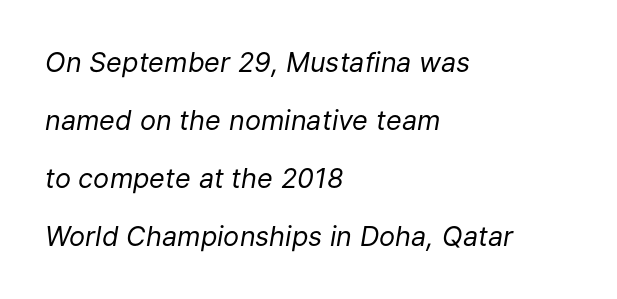
Q: Is the text bold? A: No.
Q: Is the text italic (slanted)? A: Yes, it leans right by about 9 degrees.
Q: Is the text underlined? A: No.
Q: How is the paragraph aligned? A: Left-aligned.
Q: Is the spacing between letters normal or unusually wide? A: Normal.
Q: Is the spacing between lines tight, normal or loose? A: Loose.
